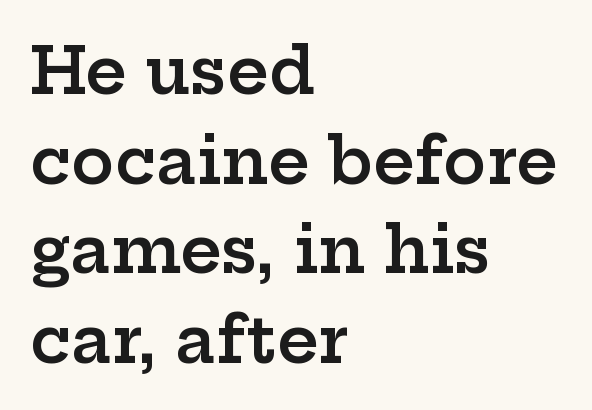
Q: Is the text bold? A: Semi-bold.
Q: Is the text italic (slanted)? A: No, it is upright.
Q: Is the typeface a serif or a sans-serif typeface? A: Serif.
Q: Is the text underlined? A: No.
Q: How is the paragraph aligned? A: Left-aligned.
Q: Is the spacing between letters normal or unusually wide? A: Normal.
Q: Is the spacing between lines tight, normal or loose? A: Normal.
Q: Width (condensed, normal, or wide)? A: Wide.
Q: Stroke contrast? A: Low.
Q: x-height? A: Medium.
Q: Monospaced? A: No.
